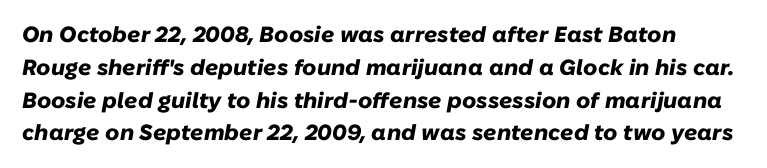
Q: Is the text bold? A: Yes.
Q: Is the text italic (slanted)? A: Yes, it leans right by about 10 degrees.
Q: Is the text underlined? A: No.
Q: Is the spacing between letters normal or unusually wide? A: Normal.
Q: Is the spacing between lines tight, normal or loose? A: Normal.
